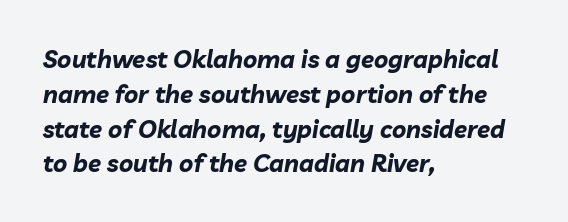
{"italic": "yes", "lean": "right", "slant_degrees": 10, "bold": "yes", "underline": "no", "align": "left", "line_spacing": "normal", "line_spacing_ratio": 1.45, "letter_spacing": "normal", "letter_spacing_em": 0.0, "glyph_px": 24}
